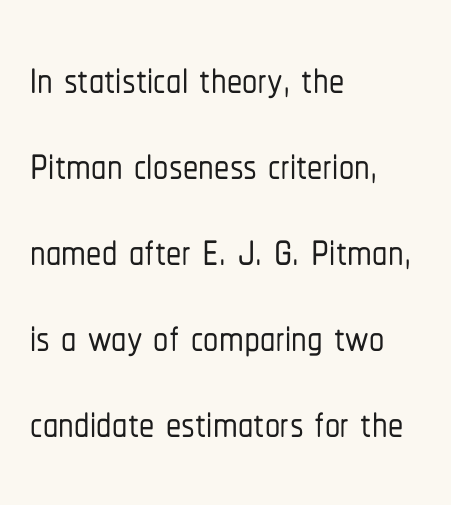
Q: Is the text italic (slanted)? A: No, it is upright.
Q: Is the typeface a serif or a sans-serif typeface? A: Sans-serif.
Q: Is the text underlined? A: No.
Q: How is the paragraph aligned? A: Left-aligned.
Q: Is the spacing between letters normal or unusually wide? A: Normal.
Q: Is the spacing between lines tight, normal or loose? A: Normal.
Q: Width (condensed, normal, or wide)? A: Condensed.
Q: Stroke contrast? A: Low.
Q: x-height? A: Medium.
Q: Monospaced? A: No.
